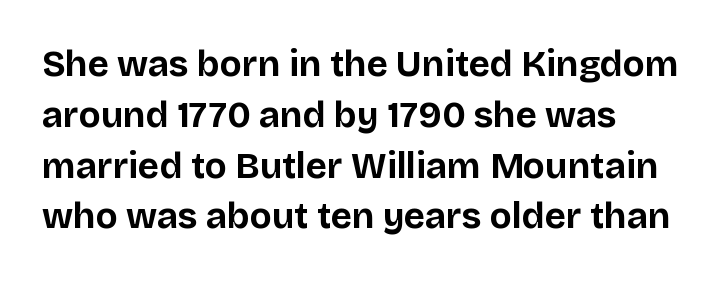
{"serif": "no", "italic": "no", "bold": "yes", "weight": "bold", "width": "normal", "stroke_contrast": "low", "x_height": "large", "monospaced": "no", "underline": "no", "align": "left", "line_spacing": "normal", "line_spacing_ratio": 1.41, "letter_spacing": "normal", "letter_spacing_em": 0.0, "glyph_px": 36}
